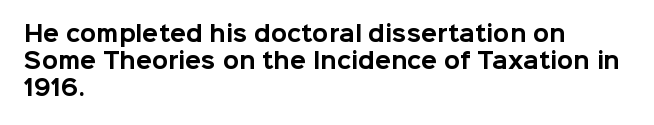
{"italic": "no", "bold": "yes", "underline": "no", "align": "left", "line_spacing": "normal", "line_spacing_ratio": 1.29, "letter_spacing": "normal", "letter_spacing_em": 0.0, "glyph_px": 21}
